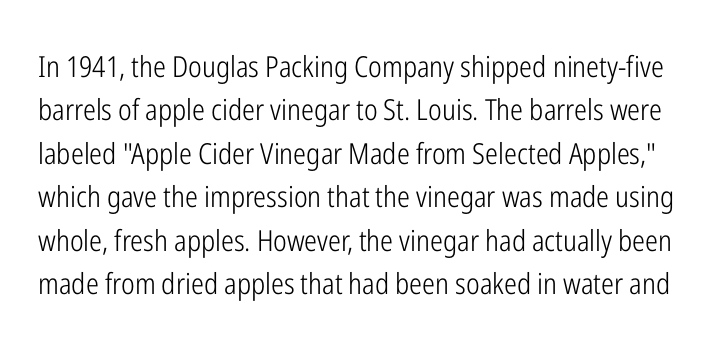
{"serif": "no", "italic": "no", "bold": "no", "weight": "light", "width": "condensed", "stroke_contrast": "low", "x_height": "medium", "monospaced": "no", "underline": "no", "line_spacing": "normal", "line_spacing_ratio": 1.5, "letter_spacing": "normal", "letter_spacing_em": 0.0, "glyph_px": 29}
